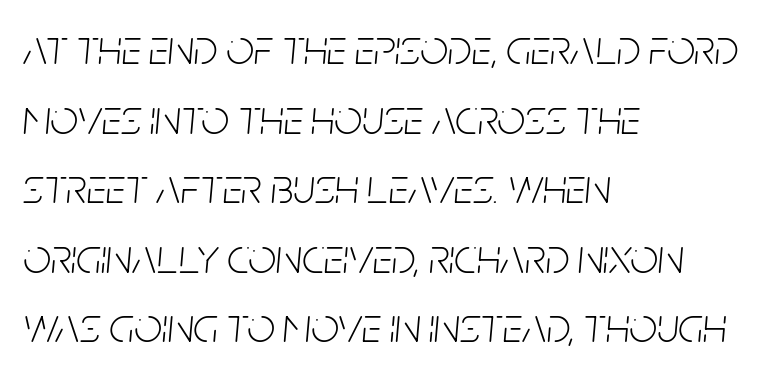
The image shows 49 px light, condensed type, italic (leaning right); set left-aligned, normal line spacing (1.42x), normal letter spacing, not underlined; low stroke contrast and a large x-height.
